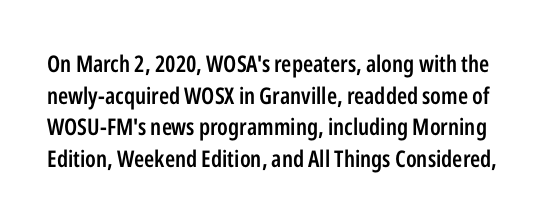
The image shows 23 px text type, upright; set normal line spacing (1.37x), normal letter spacing, not underlined.
